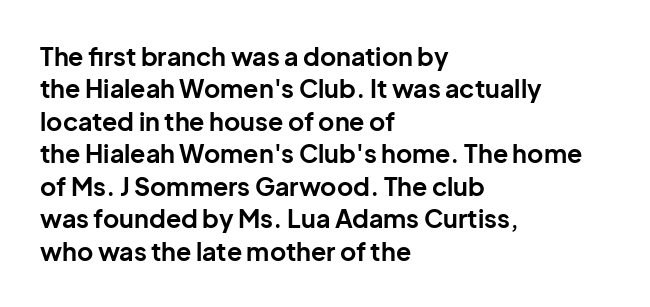
{"italic": "no", "bold": "yes", "underline": "no", "align": "left", "line_spacing": "normal", "line_spacing_ratio": 1.3, "letter_spacing": "normal", "letter_spacing_em": 0.0, "glyph_px": 25}
